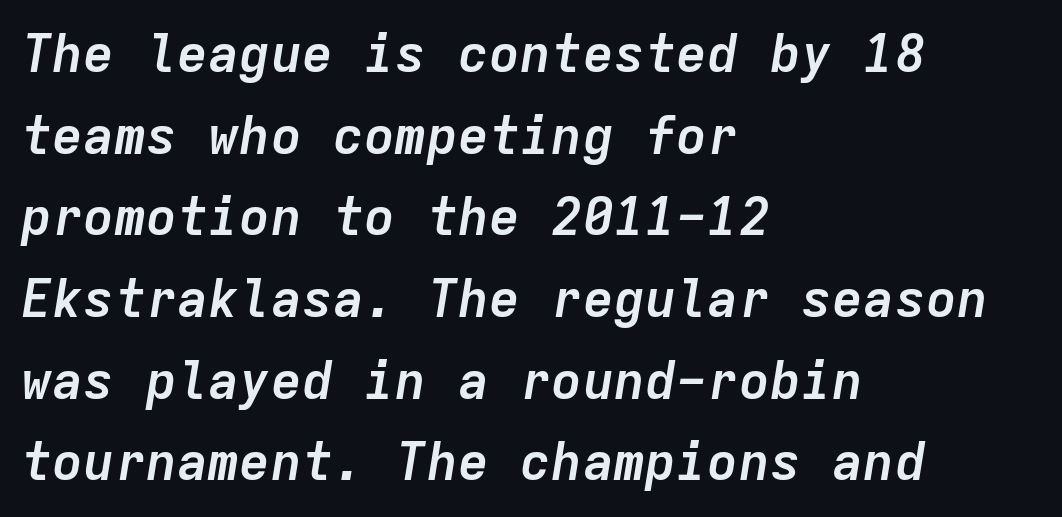
{"italic": "yes", "lean": "right", "slant_degrees": 9, "bold": "yes", "weight": "semibold", "width": "normal", "stroke_contrast": "low", "x_height": "medium", "monospaced": "yes", "underline": "no", "align": "left", "line_spacing": "normal", "line_spacing_ratio": 1.57, "letter_spacing": "normal", "letter_spacing_em": 0.0, "glyph_px": 52}
